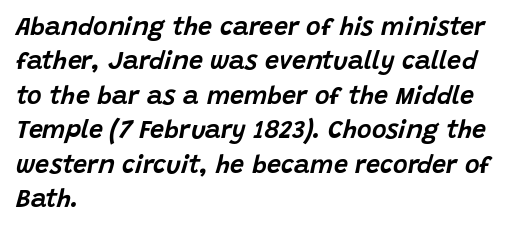
The image shows 25 px text type, italic (leaning right); set left-aligned, normal line spacing (1.38x), normal letter spacing, not underlined.
